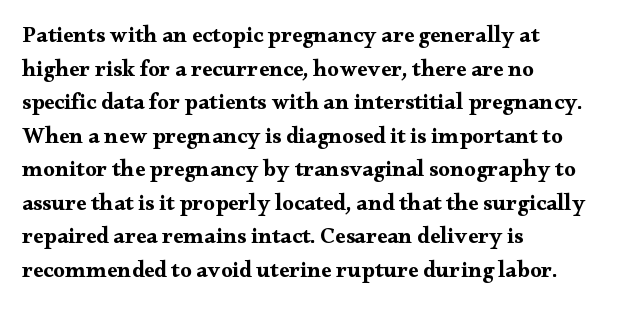
Q: Is the text bold? A: Yes.
Q: Is the text italic (slanted)? A: No, it is upright.
Q: Is the text underlined? A: No.
Q: How is the paragraph aligned? A: Left-aligned.
Q: Is the spacing between letters normal or unusually wide? A: Normal.
Q: Is the spacing between lines tight, normal or loose? A: Normal.
